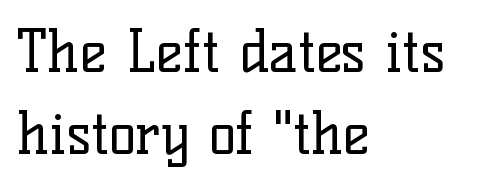
The image shows 57 px regular-weight serif type, upright; set left-aligned, normal line spacing (1.44x), normal letter spacing, not underlined; low stroke contrast and a medium x-height.
